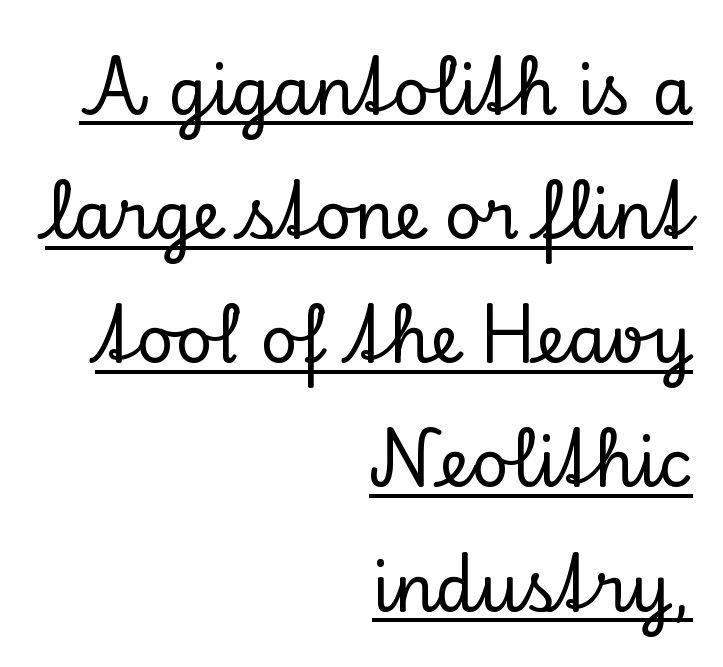
{"italic": "no", "width": "normal", "stroke_contrast": "low", "x_height": "small", "monospaced": "no", "underline": "yes", "align": "right", "line_spacing": "loose", "line_spacing_ratio": 1.91, "letter_spacing": "normal", "letter_spacing_em": 0.0, "glyph_px": 65}
